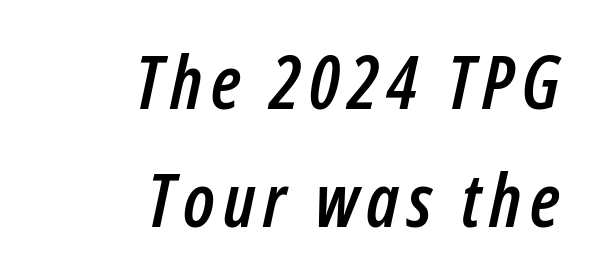
Q: Is the text italic (slanted)? A: Yes, it leans right by about 12 degrees.
Q: Is the text underlined? A: No.
Q: How is the paragraph aligned? A: Right-aligned.
Q: Is the spacing between lines tight, normal or loose? A: Normal.
Q: Width (condensed, normal, or wide)? A: Condensed.
Q: Stroke contrast? A: Low.
Q: x-height? A: Medium.
Q: Monospaced? A: No.
